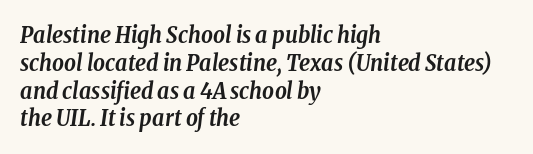
The image shows 23 px bold type, italic (leaning right); set left-aligned, line spacing 1.21x, normal letter spacing, not underlined.
